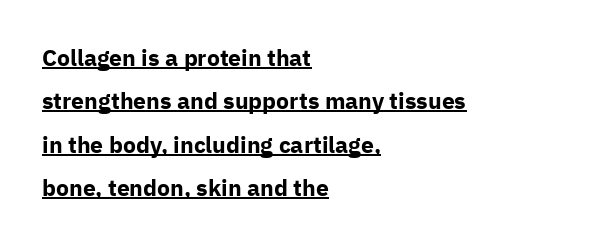
The lettering is marked with a stroke running underneath it. Weight: bold. Designer's note — italics off, roman on. Horizontally, the lines are justified to the leading edge only. There is no visible air inserted between adjacent glyphs.
